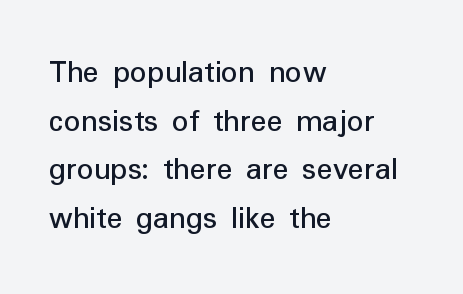
The image shows 33 px sans-serif type, upright; set left-aligned, normal line spacing (1.47x), normal letter spacing, not underlined; low stroke contrast and a medium x-height.
